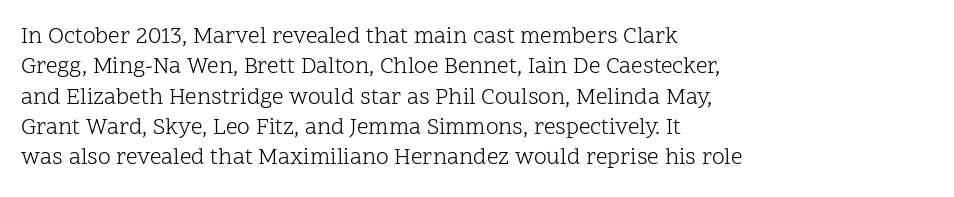
Q: Is the text bold? A: No.
Q: Is the text italic (slanted)? A: No, it is upright.
Q: Is the text underlined? A: No.
Q: How is the paragraph aligned? A: Left-aligned.
Q: Is the spacing between letters normal or unusually wide? A: Normal.
Q: Is the spacing between lines tight, normal or loose? A: Normal.
